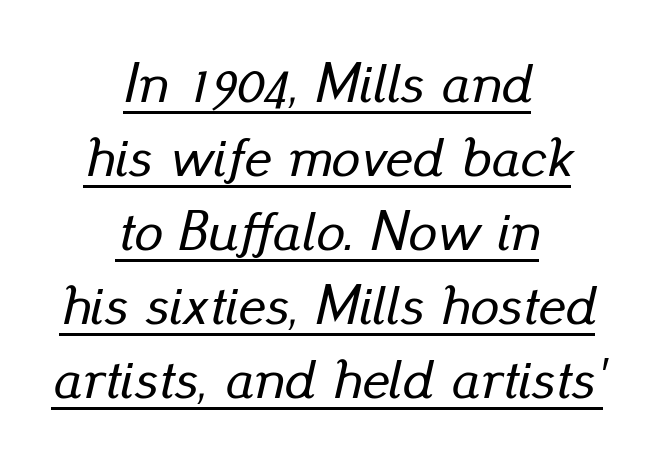
Notice how the stems are inclined rather than vertical — that's the hallmark of italics. In CSS terms this would be text-align: center. There is no visible air inserted between adjacent glyphs. Emphasis is given by a line drawn under the lettering. Notice how descenders clear the ascenders below comfortably — that's standard leading.
